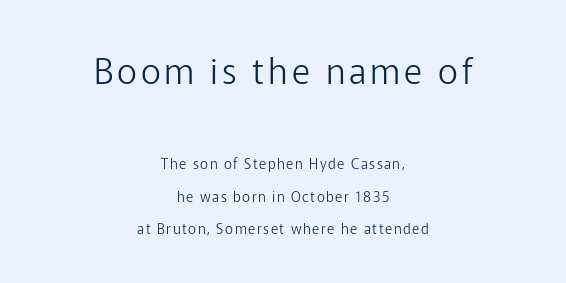
The image shows 35 px light sans-serif type, upright; set centered, loose line spacing (2.32x), not underlined; the first (top) block is 2.5x larger; low stroke contrast and a medium x-height.
